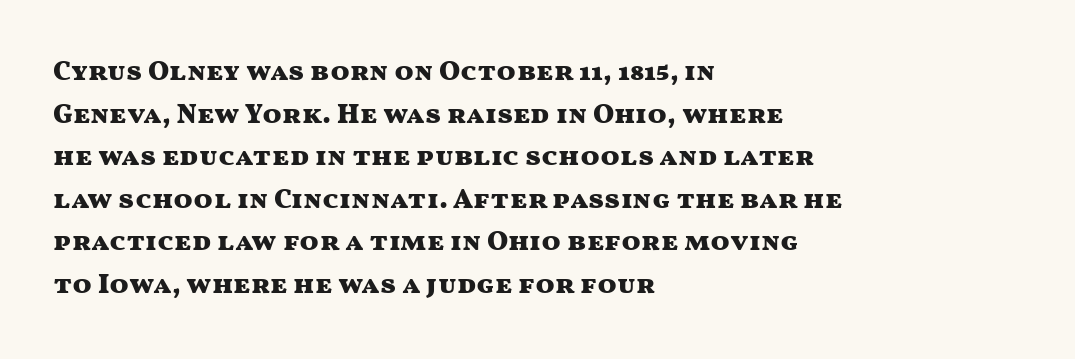
Q: Is the text bold? A: Yes.
Q: Is the text italic (slanted)? A: No, it is upright.
Q: Is the typeface a serif or a sans-serif typeface? A: Sans-serif.
Q: Is the text underlined? A: No.
Q: How is the paragraph aligned? A: Left-aligned.
Q: Is the spacing between letters normal or unusually wide? A: Normal.
Q: Is the spacing between lines tight, normal or loose? A: Normal.
Q: Width (condensed, normal, or wide)? A: Wide.
Q: Stroke contrast? A: Medium.
Q: x-height? A: Medium.
Q: Monospaced? A: No.
